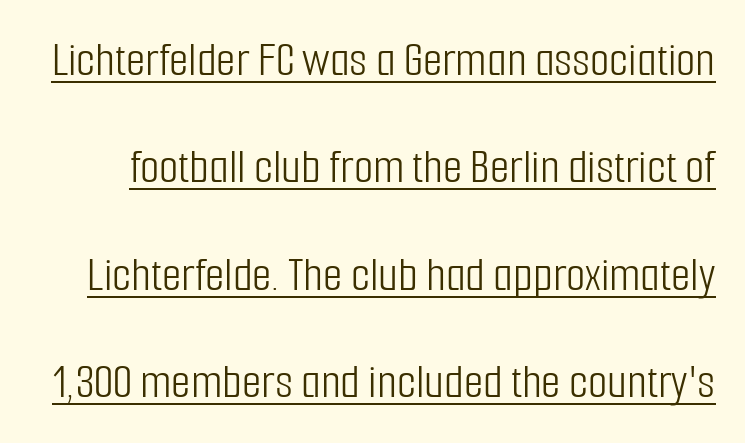
Q: Is the text bold? A: No.
Q: Is the text italic (slanted)? A: No, it is upright.
Q: Is the typeface a serif or a sans-serif typeface? A: Sans-serif.
Q: Is the text underlined? A: Yes.
Q: Is the spacing between letters normal or unusually wide? A: Normal.
Q: Is the spacing between lines tight, normal or loose? A: Loose.
Q: Width (condensed, normal, or wide)? A: Condensed.
Q: Stroke contrast? A: Low.
Q: x-height? A: Medium.
Q: Monospaced? A: No.
